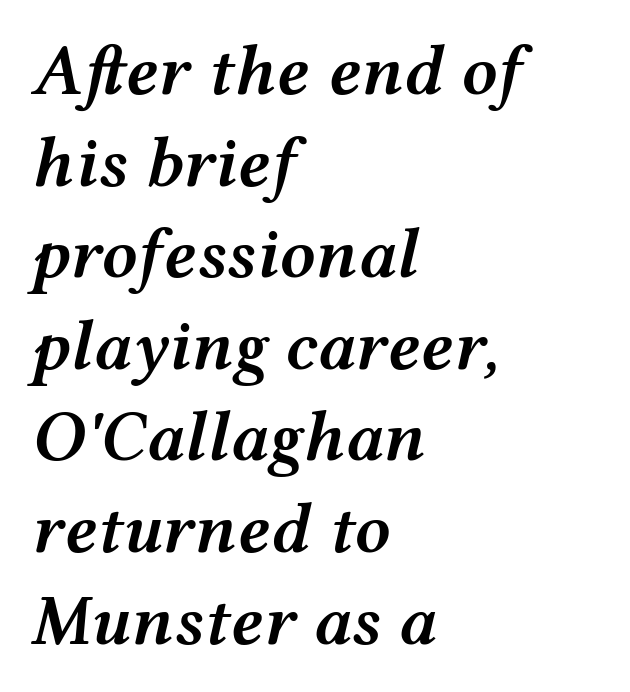
{"italic": "yes", "lean": "right", "slant_degrees": 12, "bold": "semi", "weight": "semibold", "width": "wide", "stroke_contrast": "medium", "x_height": "medium", "monospaced": "no", "underline": "no", "align": "left", "line_spacing": "normal", "line_spacing_ratio": 1.29, "letter_spacing": "normal", "letter_spacing_em": 0.0, "glyph_px": 71}
